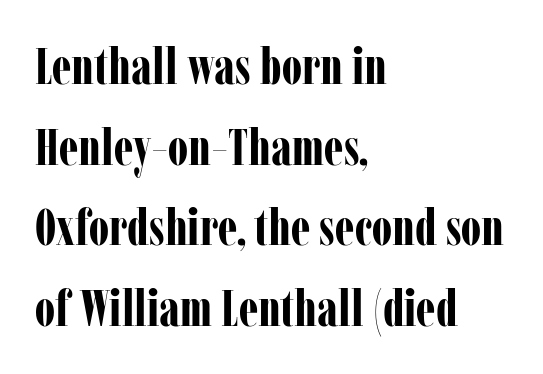
You could not count columns in this text — the font is proportionally spaced. Whoever set this chose a conventional vertical rhythm. Plenty of ink on the page — the face is bold. Quick note: underline off. In terms of posture, this sample is upright.
